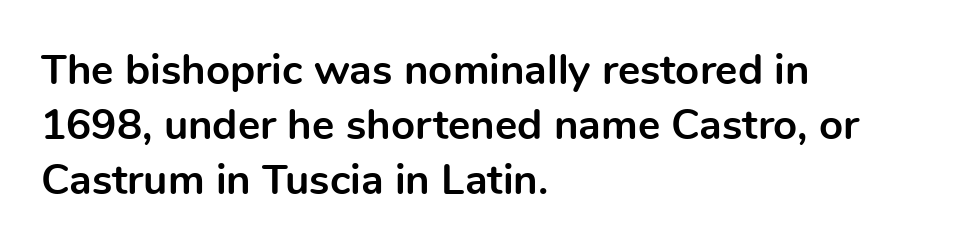
{"serif": "no", "italic": "no", "bold": "yes", "weight": "bold", "width": "normal", "x_height": "medium", "monospaced": "no", "underline": "no", "align": "left", "line_spacing": "normal", "line_spacing_ratio": 1.31, "letter_spacing": "normal", "letter_spacing_em": 0.0, "glyph_px": 42}
